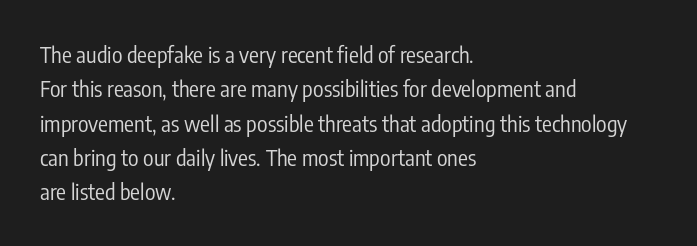
The image shows 22 px text type, upright; set left-aligned, normal line spacing (1.56x), normal letter spacing, not underlined.
